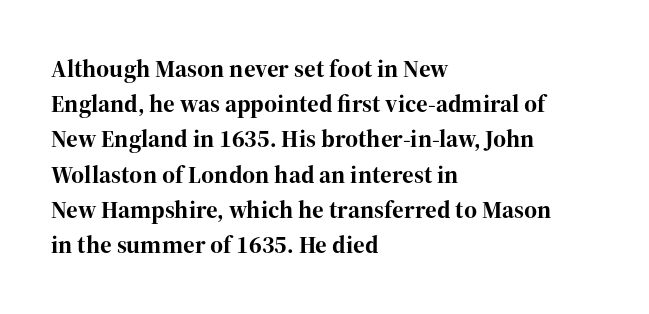
Q: Is the text bold? A: Yes.
Q: Is the text italic (slanted)? A: No, it is upright.
Q: Is the text underlined? A: No.
Q: How is the paragraph aligned? A: Left-aligned.
Q: Is the spacing between letters normal or unusually wide? A: Normal.
Q: Is the spacing between lines tight, normal or loose? A: Normal.
